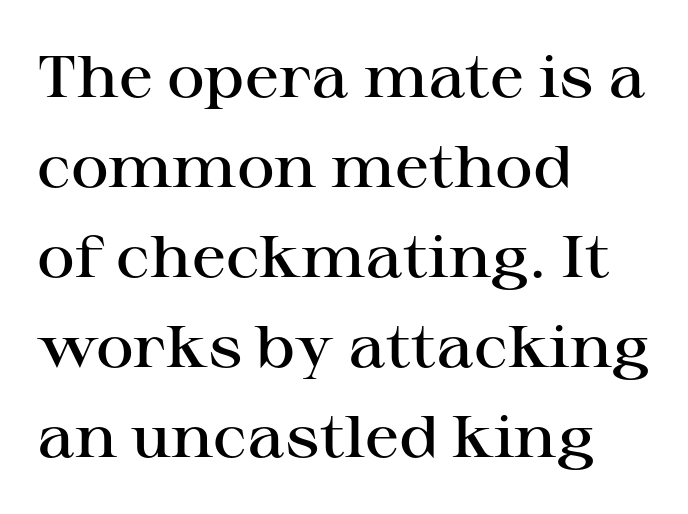
Q: Is the text bold? A: Semi-bold.
Q: Is the text italic (slanted)? A: No, it is upright.
Q: Is the typeface a serif or a sans-serif typeface? A: Serif.
Q: Is the text underlined? A: No.
Q: How is the paragraph aligned? A: Left-aligned.
Q: Is the spacing between letters normal or unusually wide? A: Normal.
Q: Is the spacing between lines tight, normal or loose? A: Normal.
Q: Width (condensed, normal, or wide)? A: Wide.
Q: Stroke contrast? A: High.
Q: x-height? A: Medium.
Q: Monospaced? A: No.
